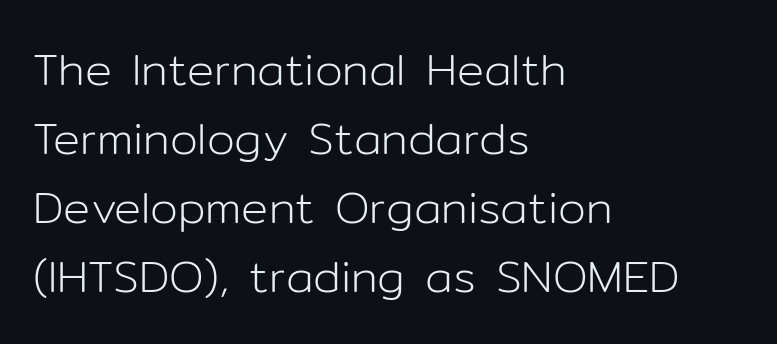
{"serif": "no", "italic": "no", "bold": "no", "weight": "light", "width": "normal", "stroke_contrast": "low", "x_height": "medium", "monospaced": "no", "underline": "no", "align": "left", "line_spacing": "normal", "line_spacing_ratio": 1.53, "letter_spacing": "normal", "letter_spacing_em": 0.0, "glyph_px": 45}
